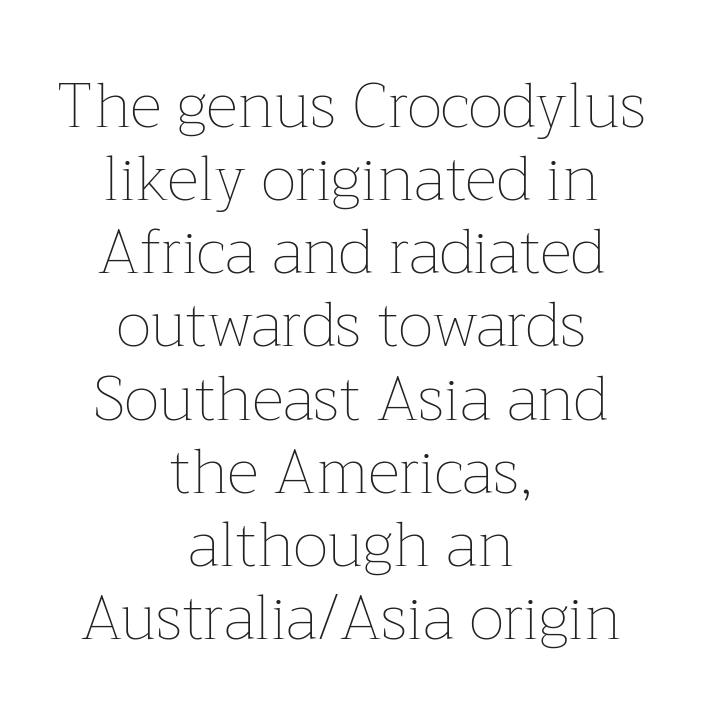
Q: Is the text bold? A: No.
Q: Is the text italic (slanted)? A: No, it is upright.
Q: Is the text underlined? A: No.
Q: How is the paragraph aligned? A: Centered.
Q: Is the spacing between letters normal or unusually wide? A: Normal.
Q: Width (condensed, normal, or wide)? A: Normal.
Q: Stroke contrast? A: Low.
Q: x-height? A: Medium.
Q: Monospaced? A: No.
